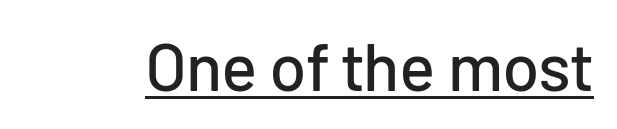
These lines were composed using upright roman letters. The rendering keeps characters at their native spacing. Proportional: the letters do not fall into vertical columns. A typesetter would label this face a sans. Underline: present.
